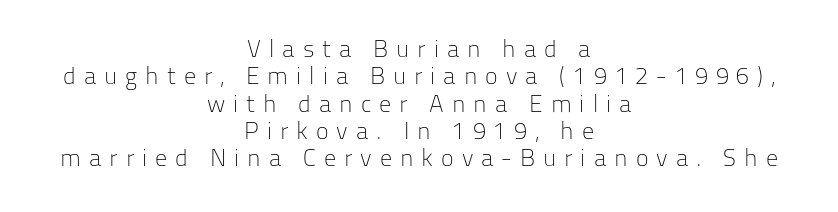
{"italic": "no", "bold": "no", "underline": "no", "align": "center", "line_spacing": "tight", "line_spacing_ratio": 1.14, "letter_spacing": "wide", "letter_spacing_em": 0.33, "glyph_px": 24}
